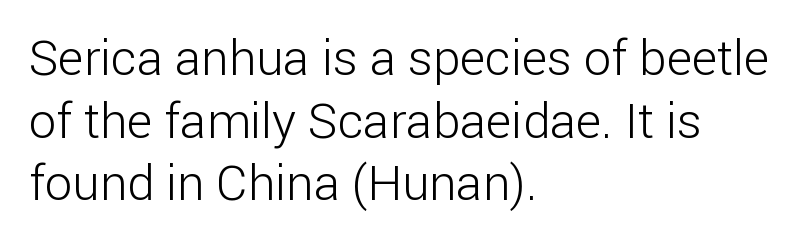
The image shows 49 px light sans-serif type, upright; set left-aligned, normal line spacing (1.28x), normal letter spacing, not underlined; low stroke contrast and a medium x-height.
